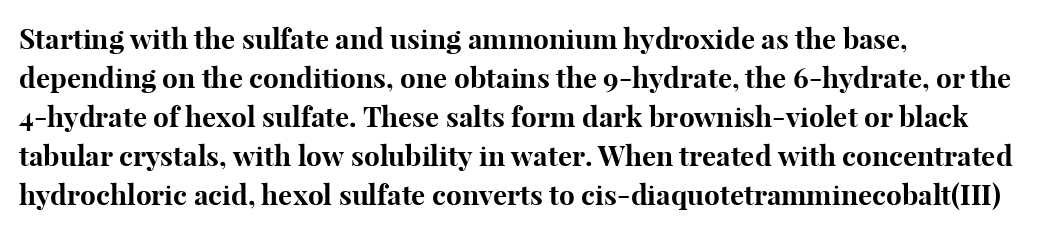
The letters stand upright; this is a roman face. Decoration check: the copy has no underline. Line beginnings align vertically; line endings do not. The letters sit at their default tracking, neither squeezed nor spread. How heavy is the stroke? Heavy — this is a bold. Spacing verdict: proportional, widths tailored to each character.
